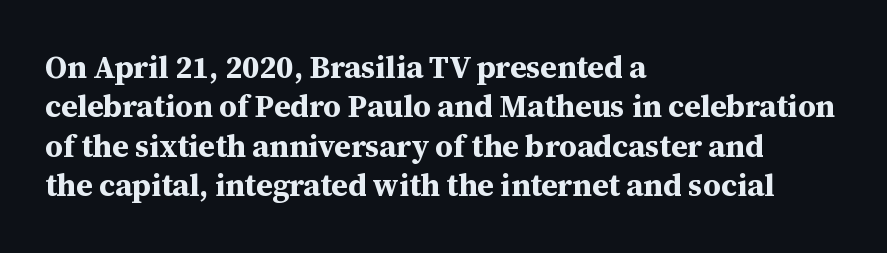
{"serif": "yes", "italic": "no", "bold": "yes", "weight": "bold", "width": "normal", "stroke_contrast": "medium", "x_height": "medium", "monospaced": "no", "underline": "no", "align": "left", "line_spacing": "normal", "line_spacing_ratio": 1.27, "letter_spacing": "normal", "letter_spacing_em": 0.0, "glyph_px": 31}
